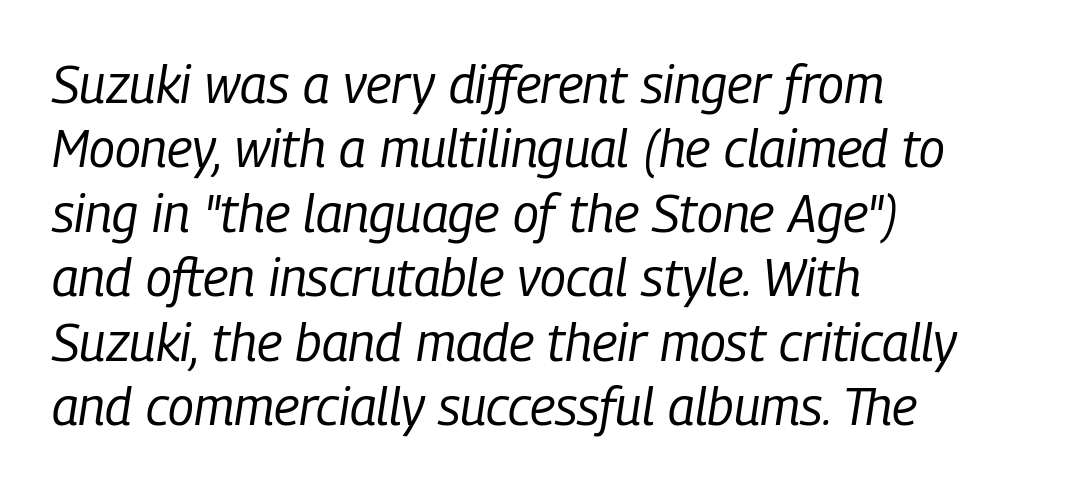
{"italic": "yes", "lean": "right", "slant_degrees": 9, "bold": "no", "weight": "regular", "width": "condensed", "stroke_contrast": "low", "x_height": "medium", "monospaced": "no", "underline": "no", "align": "left", "line_spacing_ratio": 1.24, "letter_spacing": "normal", "letter_spacing_em": 0.0, "glyph_px": 52}
